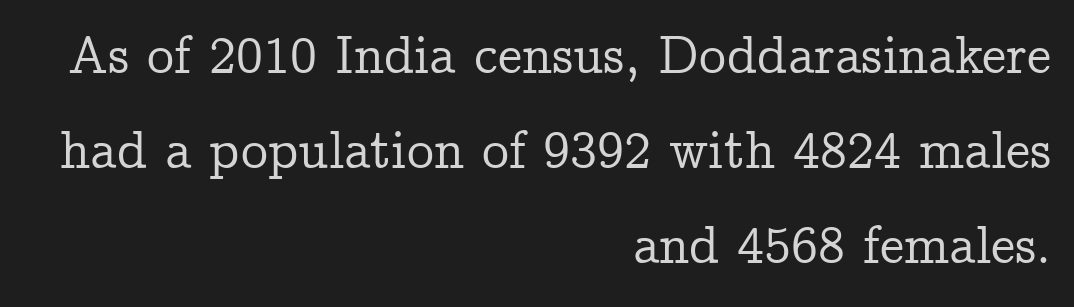
Q: Is the text italic (slanted)? A: No, it is upright.
Q: Is the typeface a serif or a sans-serif typeface? A: Serif.
Q: Is the text underlined? A: No.
Q: How is the paragraph aligned? A: Right-aligned.
Q: Is the spacing between letters normal or unusually wide? A: Normal.
Q: Width (condensed, normal, or wide)? A: Normal.
Q: Stroke contrast? A: Low.
Q: x-height? A: Medium.
Q: Monospaced? A: No.
